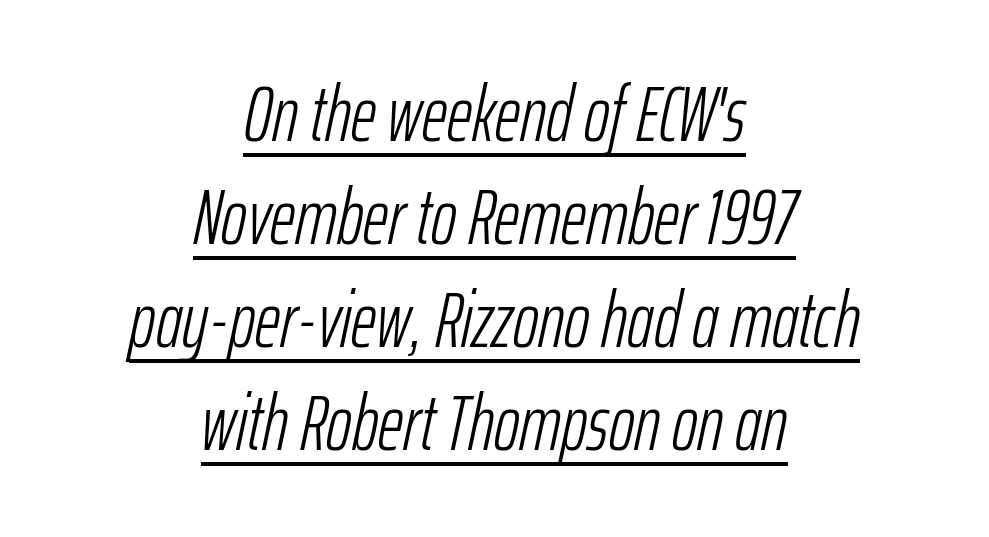
Q: Is the text bold? A: No.
Q: Is the text italic (slanted)? A: Yes, it leans right by about 12 degrees.
Q: Is the text underlined? A: Yes.
Q: How is the paragraph aligned? A: Centered.
Q: Is the spacing between letters normal or unusually wide? A: Normal.
Q: Is the spacing between lines tight, normal or loose? A: Normal.
Q: Width (condensed, normal, or wide)? A: Condensed.
Q: Stroke contrast? A: Low.
Q: x-height? A: Medium.
Q: Monospaced? A: No.
